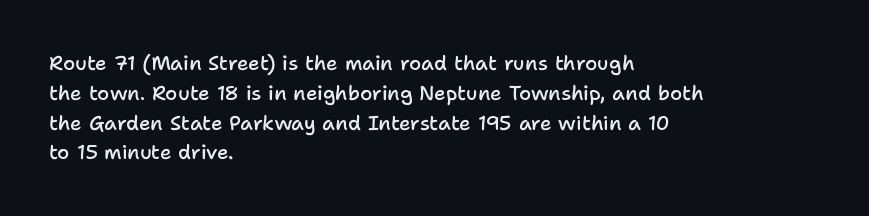
If you measured baseline to baseline, you'd find a middling distance. Summary of weight: moderately heavy, a semibold. Tracking value appears to be zero — textbook default spacing. Underline: absent. Style check: upright.
